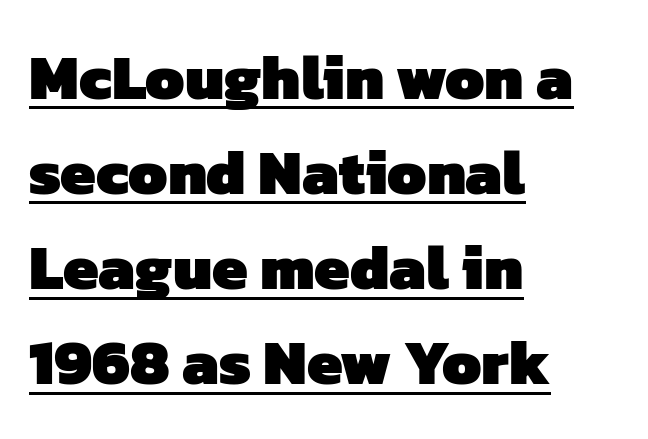
Q: Is the text bold? A: Yes.
Q: Is the typeface a serif or a sans-serif typeface? A: Sans-serif.
Q: Is the text underlined? A: Yes.
Q: How is the paragraph aligned? A: Left-aligned.
Q: Is the spacing between letters normal or unusually wide? A: Normal.
Q: Is the spacing between lines tight, normal or loose? A: Normal.
Q: Width (condensed, normal, or wide)? A: Normal.
Q: Stroke contrast? A: Low.
Q: x-height? A: Medium.
Q: Monospaced? A: No.
